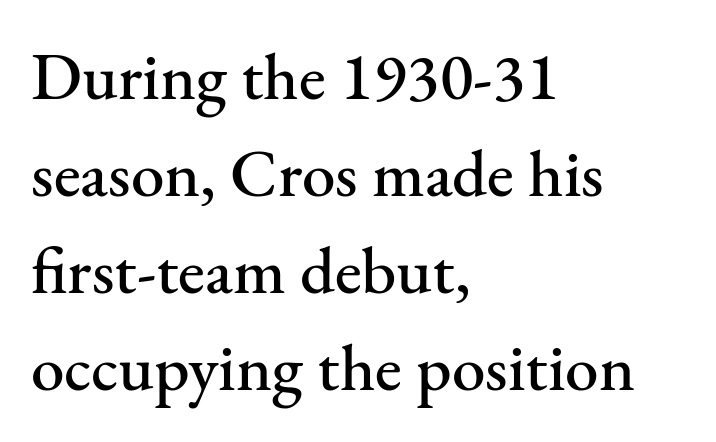
Q: Is the text italic (slanted)? A: No, it is upright.
Q: Is the typeface a serif or a sans-serif typeface? A: Serif.
Q: Is the text underlined? A: No.
Q: How is the paragraph aligned? A: Left-aligned.
Q: Is the spacing between letters normal or unusually wide? A: Normal.
Q: Is the spacing between lines tight, normal or loose? A: Normal.
Q: Width (condensed, normal, or wide)? A: Normal.
Q: Stroke contrast? A: Medium.
Q: x-height? A: Small.
Q: Monospaced? A: No.
